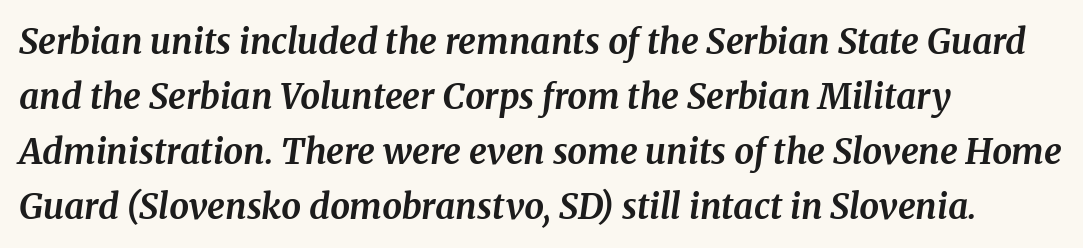
The image shows 35 px bold serif type, italic (leaning right); set left-aligned, normal line spacing (1.57x), normal letter spacing, not underlined; medium stroke contrast and a medium x-height.
